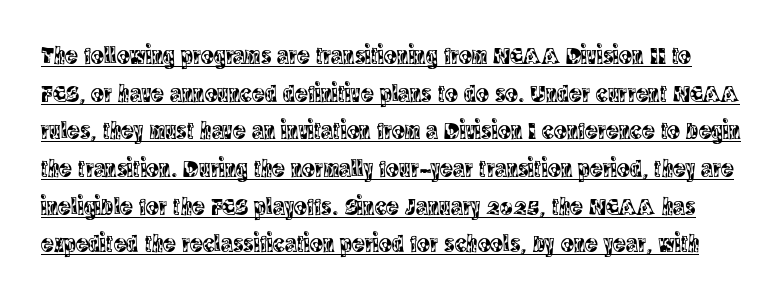
Glyph-to-glyph distance matches everyday printed text. You can see a thin bar hugging the bottom of the glyphs. Characters remain perfectly vertical along every line. A normal amount of white space separates one row of letters from the next.
